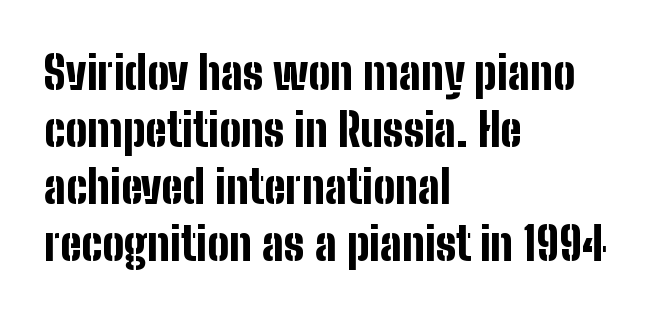
Q: Is the text bold? A: Yes.
Q: Is the text italic (slanted)? A: No, it is upright.
Q: Is the typeface a serif or a sans-serif typeface? A: Sans-serif.
Q: Is the text underlined? A: No.
Q: How is the paragraph aligned? A: Left-aligned.
Q: Is the spacing between letters normal or unusually wide? A: Normal.
Q: Width (condensed, normal, or wide)? A: Condensed.
Q: Stroke contrast? A: Low.
Q: x-height? A: Medium.
Q: Monospaced? A: No.
